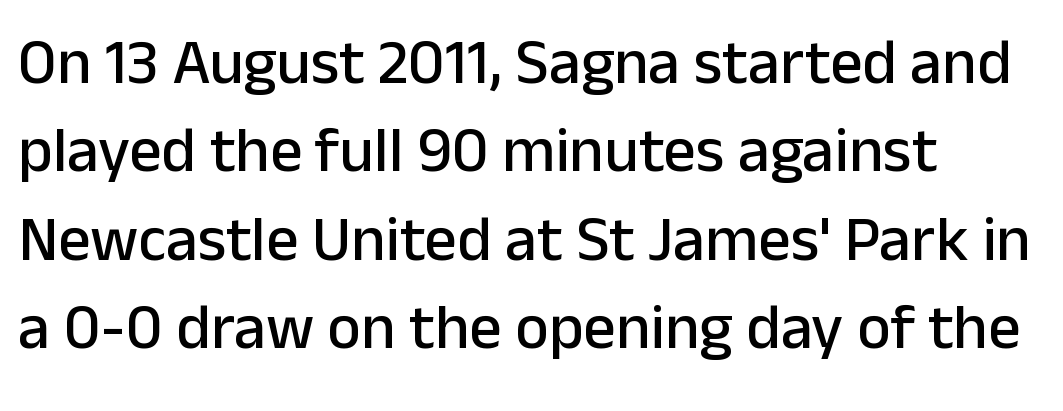
Tracking value appears to be zero — textbook default spacing. Has an underline been added? It has not. These lines were composed using upright roman letters. The compositor pushed each line to the left boundary.
